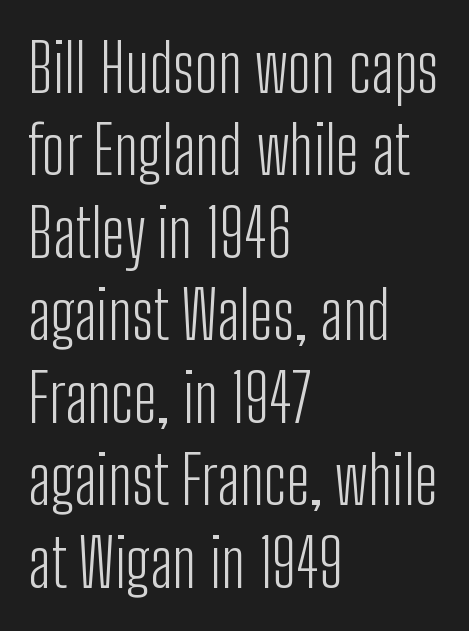
This rendering features lettering with no underline. How would I describe the line gaps? Plain and ordinary. This is the regular roman posture of the typeface. Looks like regular typesetting: each glyph gets only the width it needs.
